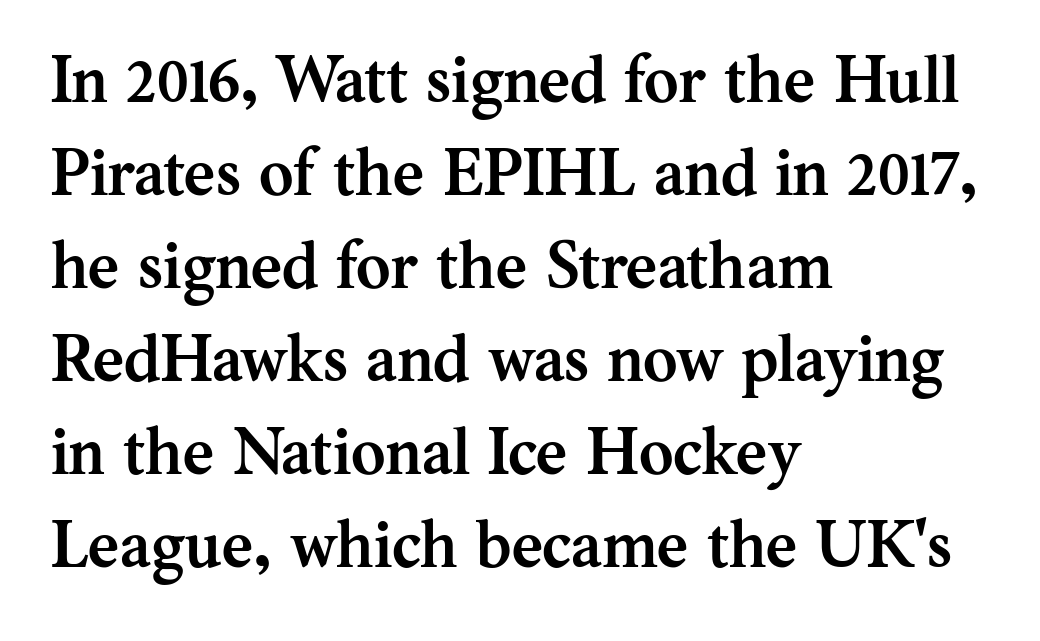
The image shows 66 px semibold serif type, upright; set left-aligned, normal line spacing (1.41x), normal letter spacing, not underlined; medium stroke contrast and a medium x-height.
